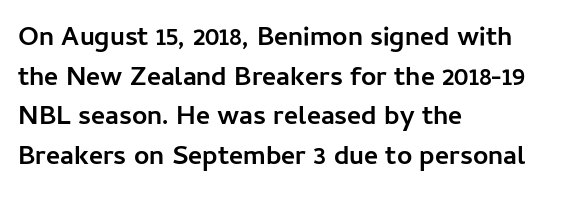
The image shows 27 px bold type, upright; set left-aligned, normal line spacing (1.47x), normal letter spacing, not underlined.
